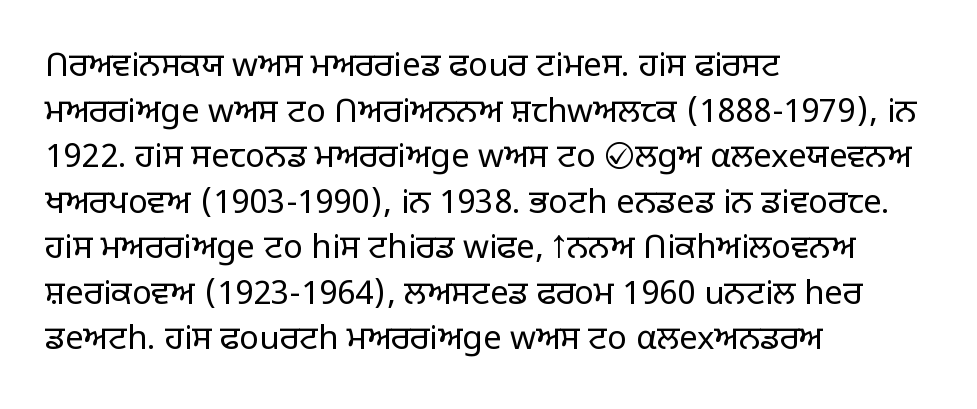
Q: Is the text bold? A: No.
Q: Is the text italic (slanted)? A: No, it is upright.
Q: Is the typeface a serif or a sans-serif typeface? A: Sans-serif.
Q: Is the text underlined? A: No.
Q: How is the paragraph aligned? A: Left-aligned.
Q: Is the spacing between letters normal or unusually wide? A: Normal.
Q: Is the spacing between lines tight, normal or loose? A: Normal.
Q: Width (condensed, normal, or wide)? A: Normal.
Q: Stroke contrast? A: Low.
Q: x-height? A: Large.
Q: Monospaced? A: No.
